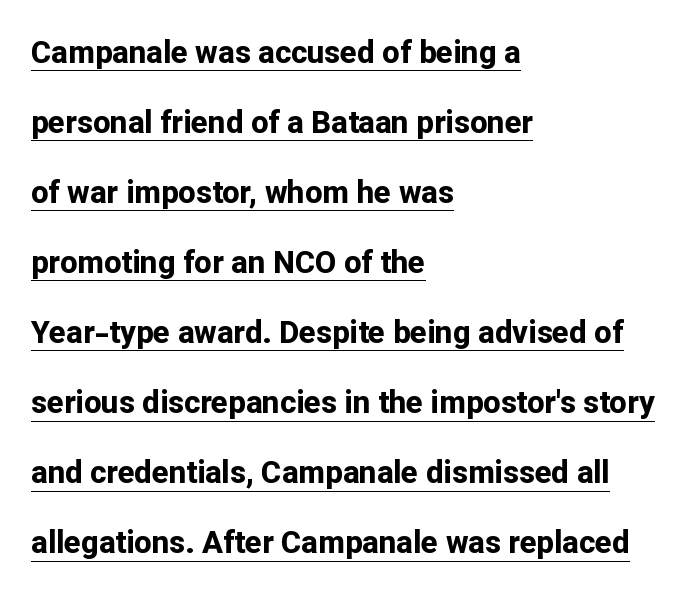
Q: Is the text bold? A: Yes.
Q: Is the text italic (slanted)? A: No, it is upright.
Q: Is the typeface a serif or a sans-serif typeface? A: Sans-serif.
Q: Is the text underlined? A: Yes.
Q: How is the paragraph aligned? A: Left-aligned.
Q: Is the spacing between letters normal or unusually wide? A: Normal.
Q: Is the spacing between lines tight, normal or loose? A: Loose.
Q: Width (condensed, normal, or wide)? A: Normal.
Q: Stroke contrast? A: Low.
Q: x-height? A: Medium.
Q: Monospaced? A: No.
